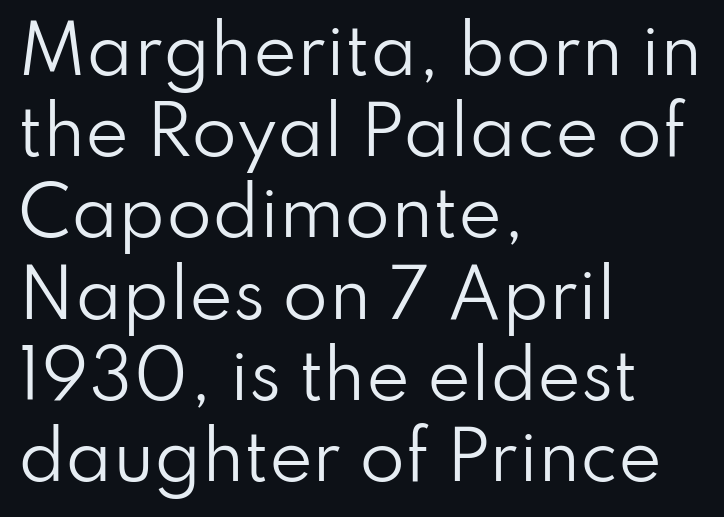
The image shows 66 px regular-weight sans-serif type, upright; set left-aligned, line spacing 1.23x, normal letter spacing, not underlined; low stroke contrast and a small x-height.
